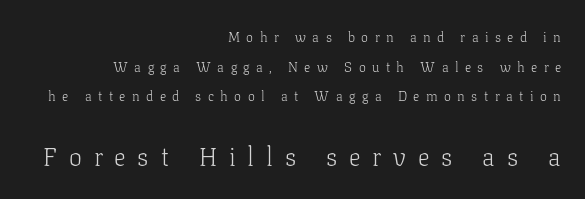
Nope, not italic — everything's standing straight. The face used here is rendered with a markedly widened letterfit. Rows of type keep a wide berth in the vertical direction. Vertical stems look standard width or narrower in stroke. In this sample the second text group is rendered at the bigger scale.
